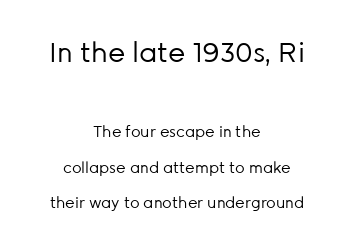
{"italic": "no", "bold": "no", "underline": "no", "align": "center", "line_spacing": "loose", "line_spacing_ratio": 2.36, "letter_spacing": "normal", "letter_spacing_em": 0.0, "larger_block": "first", "size_ratio": 1.8, "glyph_px": 27}
